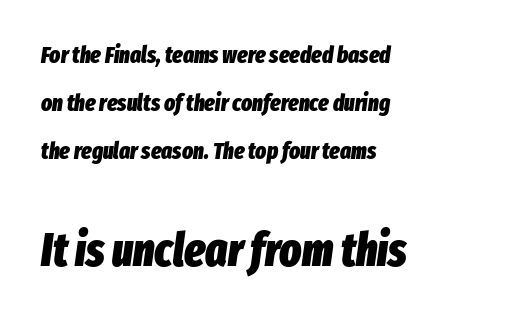
One glance says open: line gaps are wider than usual. A bare baseline throughout the passage. The rendering anchors every line to the left-hand side. Here the glyphs are tracked normally, forming tight word shapes. The typesetting leans heavy: a genuine bold.
